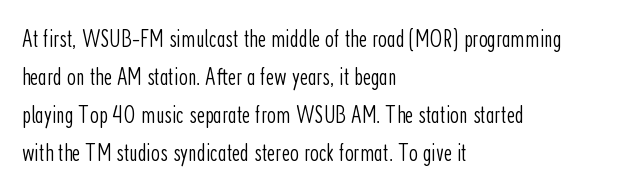
{"italic": "no", "bold": "no", "underline": "no", "align": "left", "line_spacing": "normal", "line_spacing_ratio": 1.52, "letter_spacing": "normal", "letter_spacing_em": 0.0, "glyph_px": 25}
